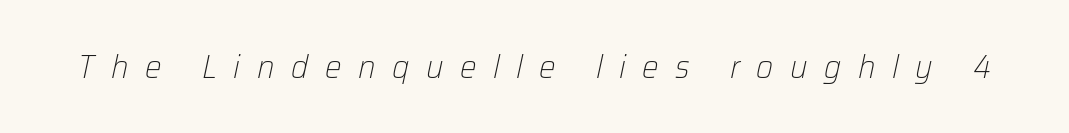
{"italic": "yes", "lean": "right", "slant_degrees": 12, "bold": "no", "weight": "light", "width": "normal", "stroke_contrast": "low", "x_height": "medium", "monospaced": "no", "underline": "no", "letter_spacing": "wide", "letter_spacing_em": 0.5, "glyph_px": 33}
